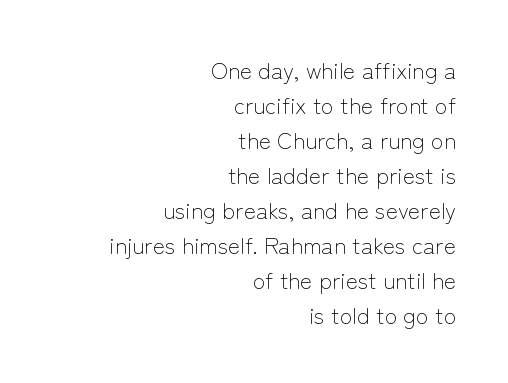
Think standard paragraph weight, or any step lighter than that. Tracking value appears to be zero — textbook default spacing. The words here are not underlined. This is roman type, the default non-slanted kind. If you drew a ruler down the right edge, every line would touch it.
